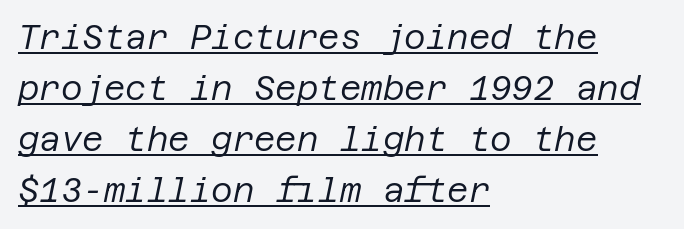
Q: Is the text bold? A: No.
Q: Is the text italic (slanted)? A: Yes, it leans right by about 12 degrees.
Q: Is the text underlined? A: Yes.
Q: How is the paragraph aligned? A: Left-aligned.
Q: Is the spacing between letters normal or unusually wide? A: Normal.
Q: Is the spacing between lines tight, normal or loose? A: Normal.
Q: Width (condensed, normal, or wide)? A: Normal.
Q: Stroke contrast? A: Low.
Q: x-height? A: Large.
